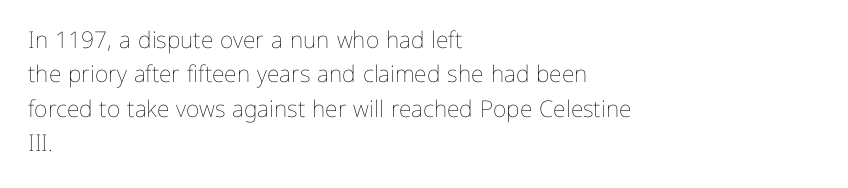
The vertical gap from one line to the next is medium. These lines were composed using upright roman letters. Horizontal alignment here is leftward, the default for most running prose. The gaps between neighbouring characters are ordinary and unremarkable. Weight: regular or lighter.
